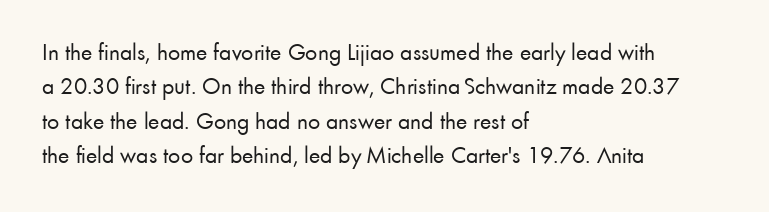
Vertical stems look standard width or narrower in stroke. Default kerning and tracking; the words read as compact shapes. These lines are set flush left with a ragged right edge. The baseline area is clear.
